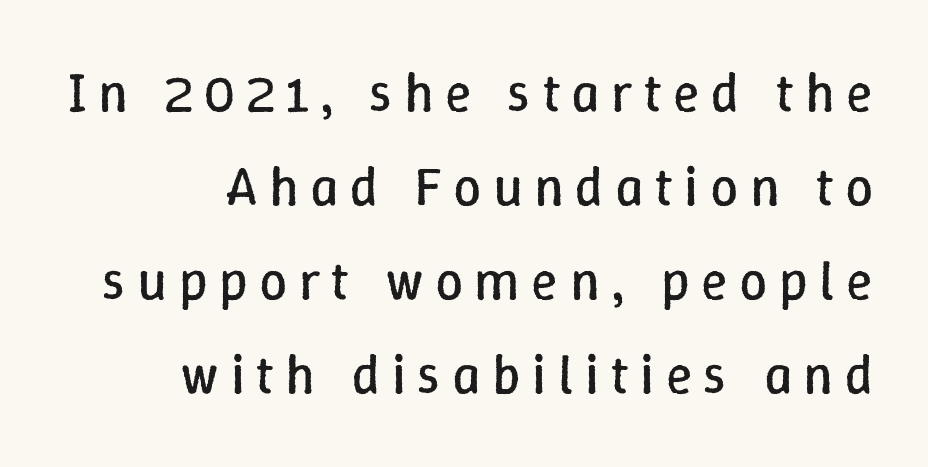
{"italic": "no", "bold": "no", "weight": "regular", "width": "normal", "stroke_contrast": "low", "x_height": "medium", "monospaced": "no", "underline": "no", "align": "right", "line_spacing_ratio": 1.71, "letter_spacing": "wide", "letter_spacing_em": 0.21, "glyph_px": 55}
